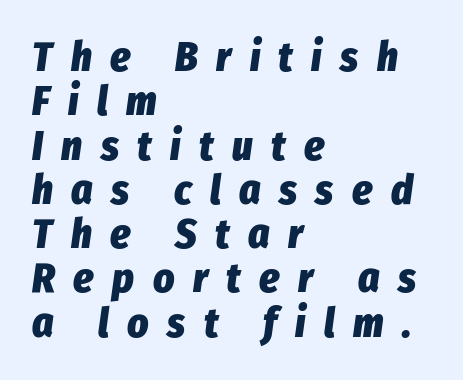
The image shows 41 px heavy, condensed type, italic (leaning right); set left-aligned, tight line spacing (1.08x), unusually wide letter spacing (+0.45 em), not underlined; low stroke contrast and a medium x-height.
